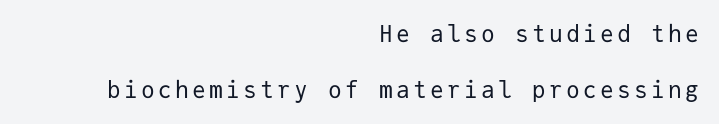
The image shows 23 px text type, upright; set right-aligned, loose line spacing (2.42x), not underlined.
